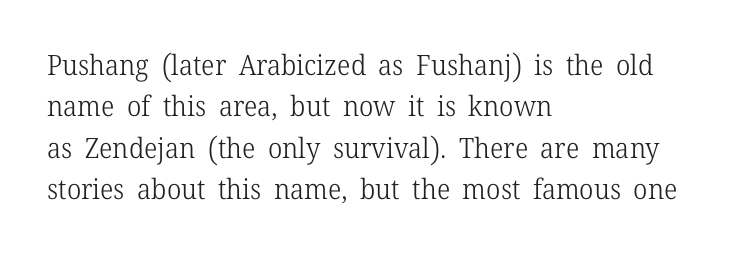
Q: Is the text bold? A: No.
Q: Is the text italic (slanted)? A: No, it is upright.
Q: Is the typeface a serif or a sans-serif typeface? A: Serif.
Q: Is the text underlined? A: No.
Q: How is the paragraph aligned? A: Left-aligned.
Q: Is the spacing between letters normal or unusually wide? A: Normal.
Q: Is the spacing between lines tight, normal or loose? A: Normal.
Q: Width (condensed, normal, or wide)? A: Normal.
Q: Stroke contrast? A: Low.
Q: x-height? A: Medium.
Q: Monospaced? A: No.
